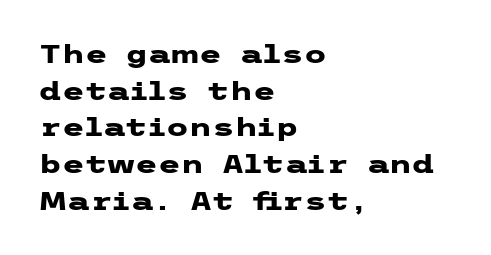
The image shows 26 px bold type, upright; set left-aligned, normal line spacing (1.41x), normal letter spacing, not underlined.
